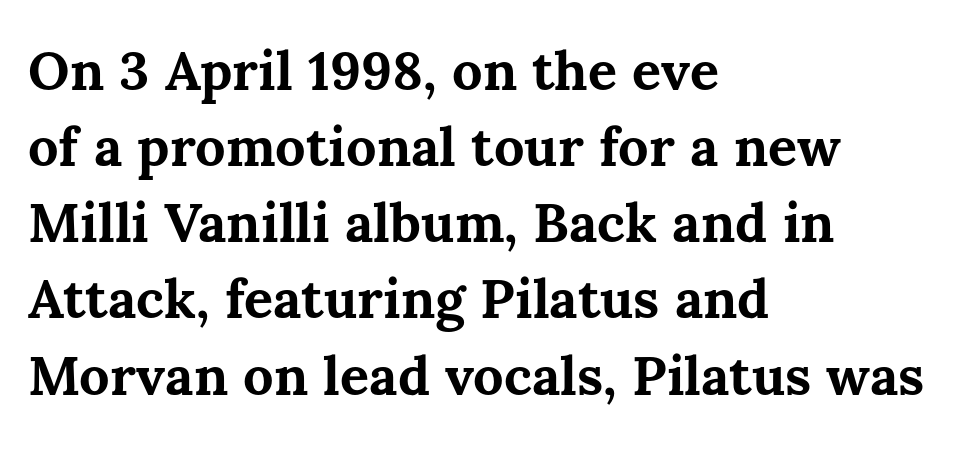
{"italic": "no", "bold": "yes", "weight": "bold", "width": "normal", "stroke_contrast": "medium", "x_height": "medium", "monospaced": "no", "underline": "no", "align": "left", "line_spacing": "normal", "line_spacing_ratio": 1.41, "letter_spacing": "normal", "letter_spacing_em": 0.0, "glyph_px": 54}
